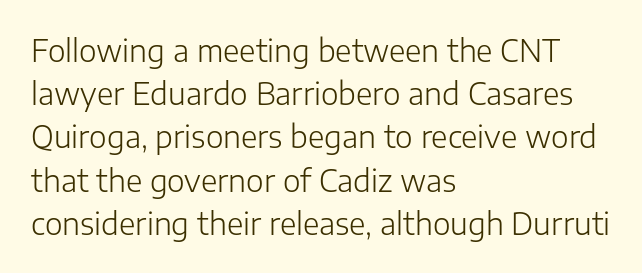
{"serif": "no", "italic": "no", "bold": "no", "weight": "light", "width": "normal", "stroke_contrast": "low", "x_height": "medium", "monospaced": "no", "underline": "no", "align": "left", "line_spacing": "normal", "line_spacing_ratio": 1.44, "letter_spacing": "normal", "letter_spacing_em": 0.0, "glyph_px": 30}
